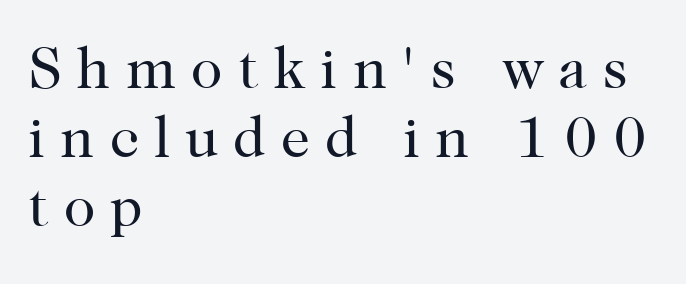
Q: Is the text bold? A: No.
Q: Is the text italic (slanted)? A: No, it is upright.
Q: Is the typeface a serif or a sans-serif typeface? A: Serif.
Q: Is the text underlined? A: No.
Q: How is the paragraph aligned? A: Left-aligned.
Q: Is the spacing between letters normal or unusually wide? A: Unusually wide.
Q: Width (condensed, normal, or wide)? A: Normal.
Q: Stroke contrast? A: High.
Q: x-height? A: Medium.
Q: Monospaced? A: No.
